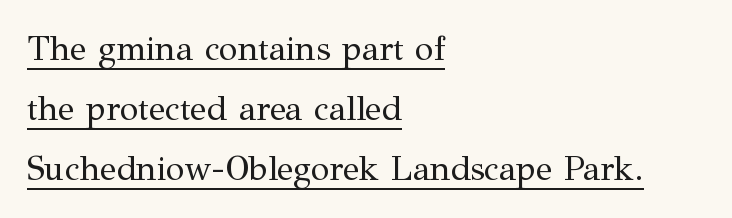
{"serif": "yes", "italic": "no", "bold": "no", "weight": "regular", "width": "normal", "stroke_contrast": "medium", "x_height": "medium", "monospaced": "no", "underline": "yes", "align": "left", "line_spacing_ratio": 1.77, "letter_spacing": "normal", "letter_spacing_em": 0.0, "glyph_px": 34}
